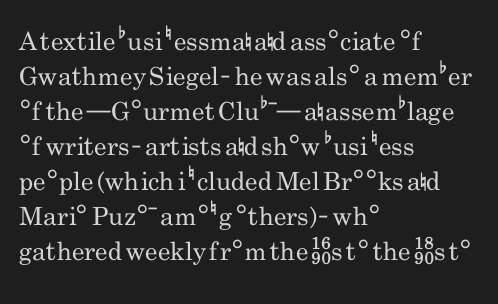
{"italic": "no", "bold": "no", "underline": "no", "align": "left", "line_spacing": "normal", "line_spacing_ratio": 1.4, "letter_spacing": "normal", "letter_spacing_em": 0.0, "glyph_px": 25}
